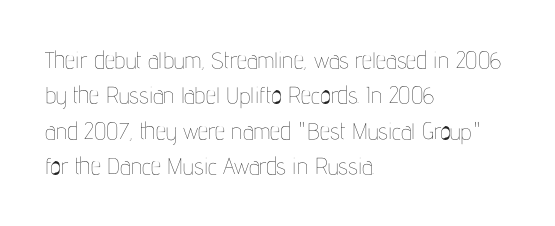
The face looks like a standard text weight, possibly lighter. Vertical strokes here are truly vertical. These lines keep a tight, regular rhythm from letter to letter. Leading matches the norm, producing a regular column. Left-aligned paragraph, ragged on the right. The space directly below the letters is spotless.
